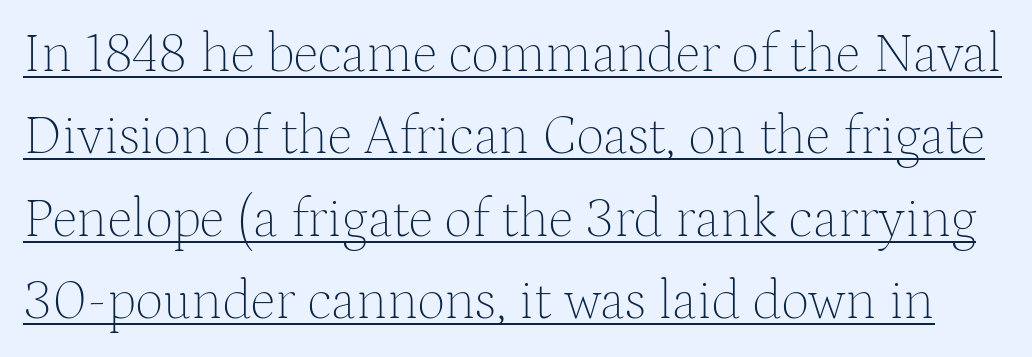
The image shows 55 px thin serif type, upright; set normal line spacing (1.5x), normal letter spacing, underlined; medium stroke contrast and a medium x-height.
